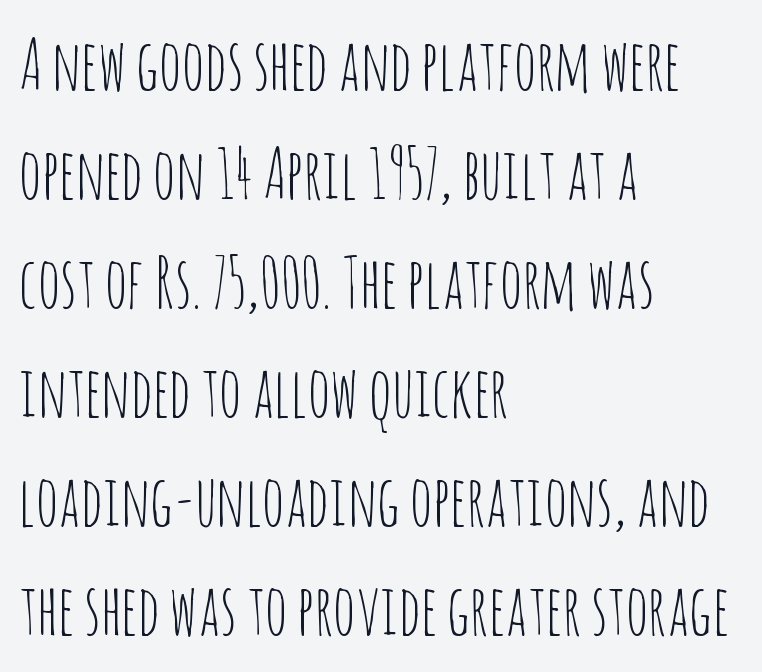
{"serif": "no", "italic": "no", "bold": "no", "weight": "thin", "width": "condensed", "stroke_contrast": "low", "x_height": "large", "monospaced": "no", "underline": "no", "align": "left", "line_spacing": "normal", "line_spacing_ratio": 1.58, "letter_spacing": "normal", "letter_spacing_em": 0.0, "glyph_px": 69}
